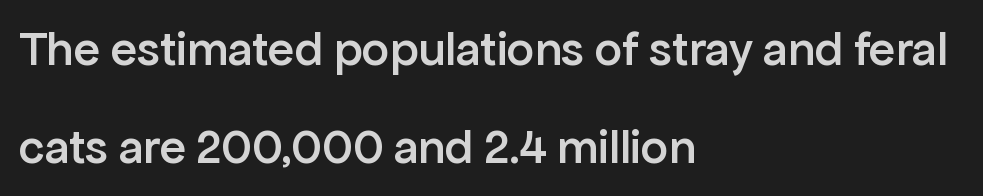
The image shows 49 px semibold sans-serif type, upright; set left-aligned, loose line spacing (2.0x), normal letter spacing, not underlined; low stroke contrast and a medium x-height.
